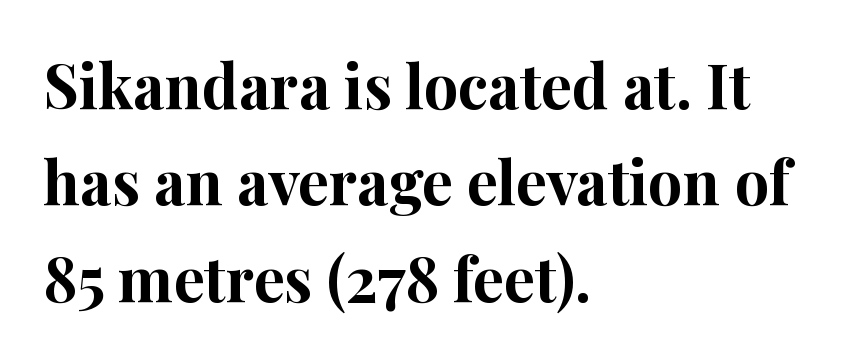
The image shows 61 px bold serif type, upright; set left-aligned, normal line spacing (1.58x), normal letter spacing, not underlined; high stroke contrast and a medium x-height.
